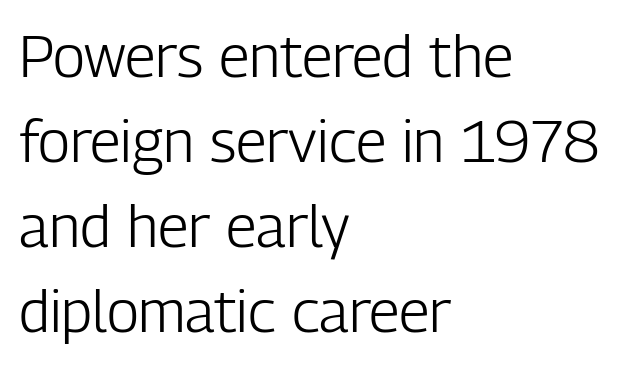
The image shows 59 px light, condensed sans-serif type, upright; set left-aligned, normal line spacing (1.44x), normal letter spacing, not underlined; low stroke contrast and a medium x-height.
